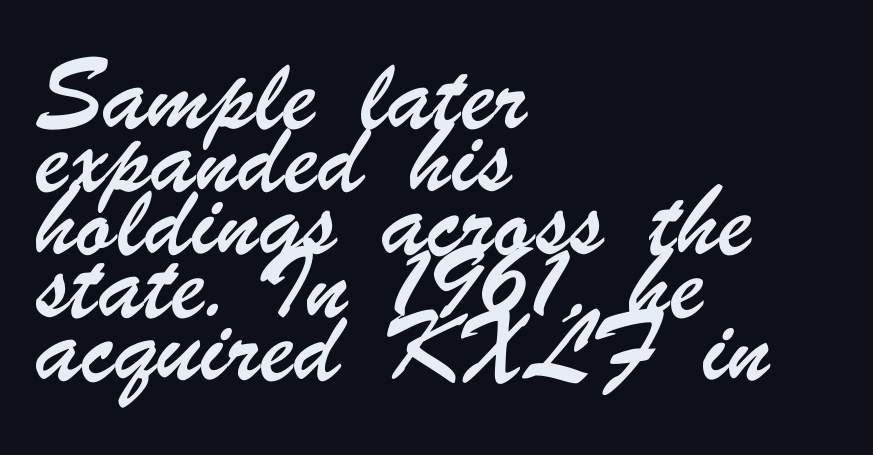
The image shows 45 px condensed sans-serif type; set left-aligned, normal line spacing (1.4x), normal letter spacing, not underlined; low stroke contrast and a small x-height.
